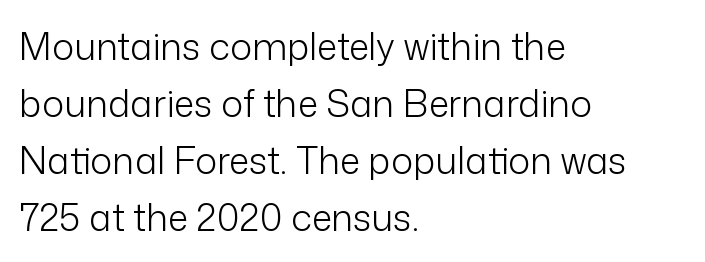
Q: Is the text bold? A: No.
Q: Is the text italic (slanted)? A: No, it is upright.
Q: Is the typeface a serif or a sans-serif typeface? A: Sans-serif.
Q: Is the text underlined? A: No.
Q: How is the paragraph aligned? A: Left-aligned.
Q: Is the spacing between letters normal or unusually wide? A: Normal.
Q: Is the spacing between lines tight, normal or loose? A: Normal.
Q: Width (condensed, normal, or wide)? A: Normal.
Q: Stroke contrast? A: Low.
Q: x-height? A: Medium.
Q: Monospaced? A: No.
